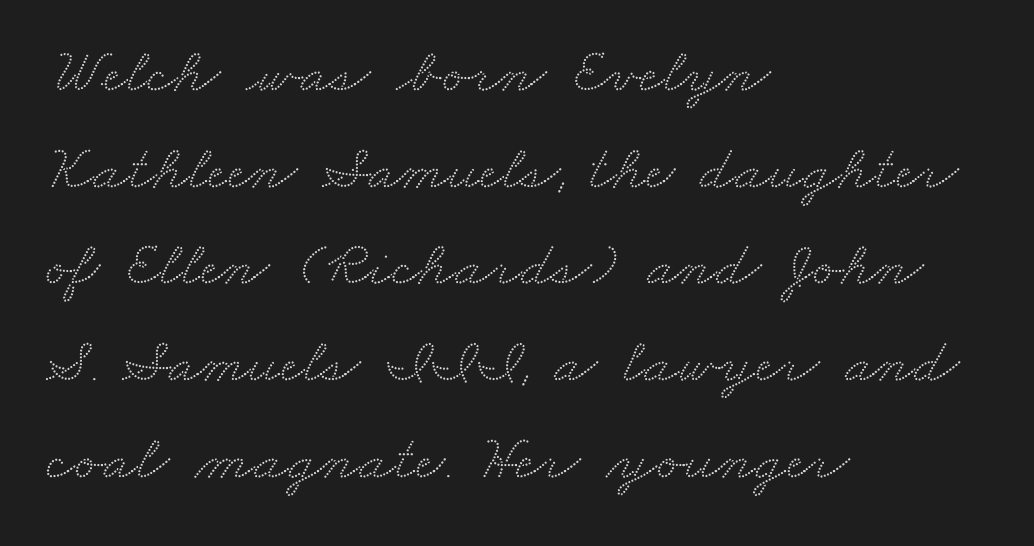
{"serif": "yes", "width": "wide", "stroke_contrast": "medium", "x_height": "small", "monospaced": "no", "underline": "no", "align": "left", "line_spacing": "normal", "line_spacing_ratio": 1.51, "letter_spacing": "normal", "letter_spacing_em": 0.0, "glyph_px": 64}
